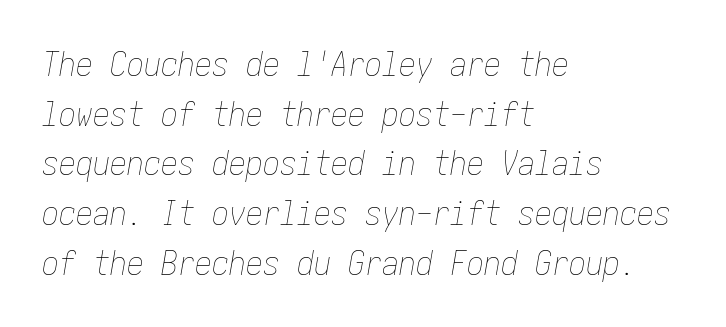
{"italic": "yes", "lean": "right", "slant_degrees": 10, "bold": "no", "weight": "thin", "width": "condensed", "stroke_contrast": "low", "x_height": "medium", "underline": "no", "align": "left", "line_spacing": "normal", "line_spacing_ratio": 1.46, "letter_spacing": "normal", "letter_spacing_em": 0.0, "glyph_px": 34}
